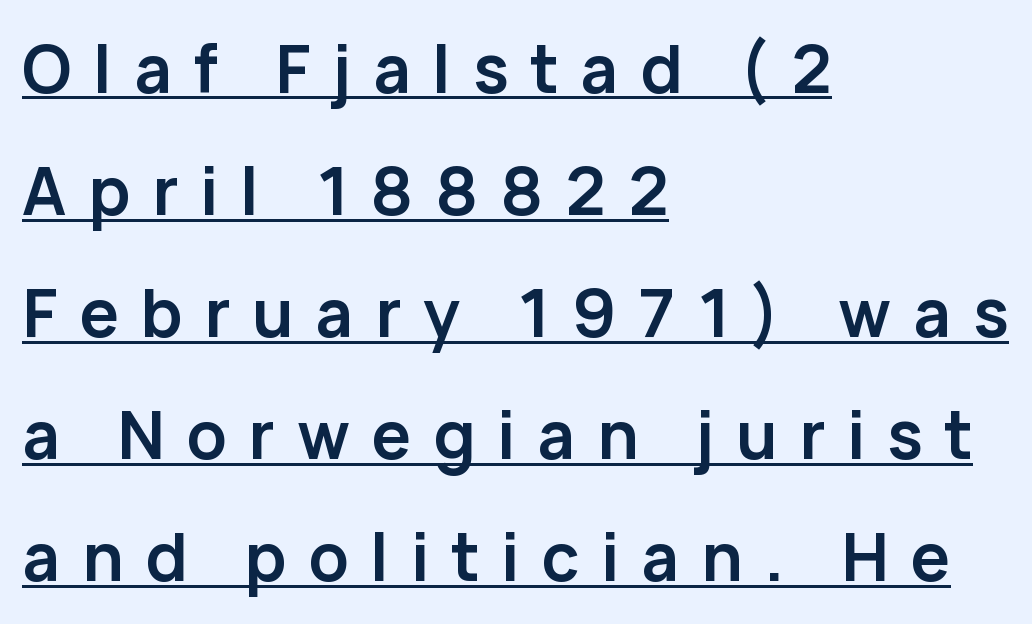
Q: Is the text bold? A: Yes.
Q: Is the text italic (slanted)? A: No, it is upright.
Q: Is the typeface a serif or a sans-serif typeface? A: Sans-serif.
Q: Is the text underlined? A: Yes.
Q: How is the paragraph aligned? A: Left-aligned.
Q: Is the spacing between letters normal or unusually wide? A: Unusually wide.
Q: Width (condensed, normal, or wide)? A: Normal.
Q: Stroke contrast? A: Low.
Q: x-height? A: Medium.
Q: Monospaced? A: No.
